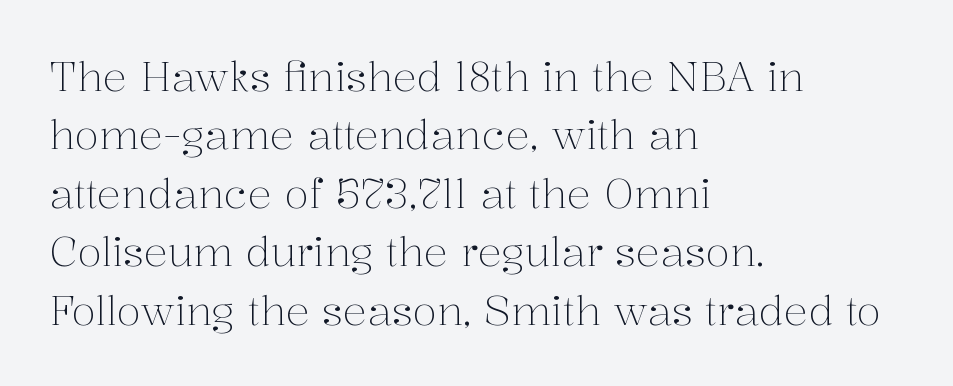
Q: Is the text bold? A: No.
Q: Is the text italic (slanted)? A: No, it is upright.
Q: Is the typeface a serif or a sans-serif typeface? A: Serif.
Q: Is the text underlined? A: No.
Q: How is the paragraph aligned? A: Left-aligned.
Q: Is the spacing between letters normal or unusually wide? A: Normal.
Q: Is the spacing between lines tight, normal or loose? A: Normal.
Q: Width (condensed, normal, or wide)? A: Normal.
Q: Stroke contrast? A: Medium.
Q: x-height? A: Medium.
Q: Monospaced? A: No.
